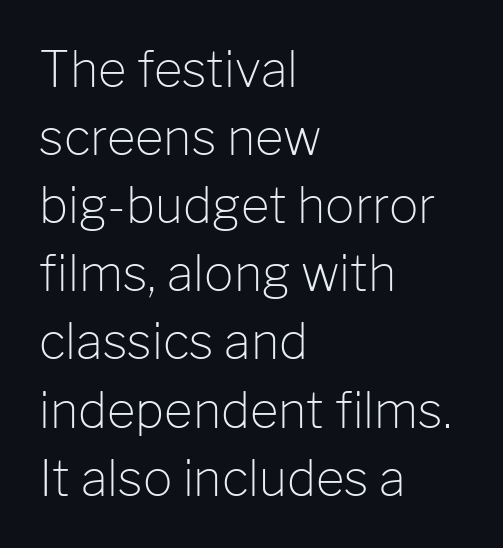
The image shows 49 px light sans-serif type, upright; set left-aligned, normal line spacing (1.39x), normal letter spacing, not underlined; low stroke contrast and a medium x-height.
